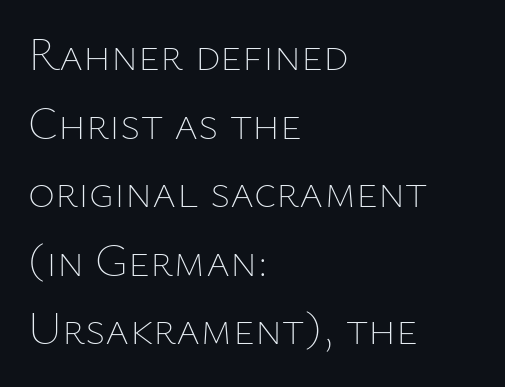
Q: Is the text bold? A: No.
Q: Is the text italic (slanted)? A: No, it is upright.
Q: Is the text underlined? A: No.
Q: How is the paragraph aligned? A: Left-aligned.
Q: Is the spacing between letters normal or unusually wide? A: Normal.
Q: Is the spacing between lines tight, normal or loose? A: Normal.
Q: Width (condensed, normal, or wide)? A: Normal.
Q: Stroke contrast? A: Low.
Q: x-height? A: Medium.
Q: Monospaced? A: No.
